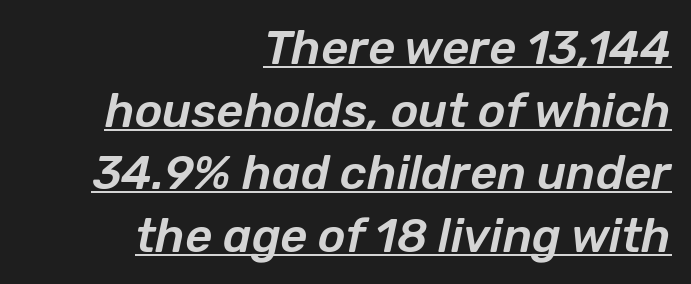
{"italic": "yes", "lean": "right", "slant_degrees": 12, "width": "normal", "stroke_contrast": "low", "x_height": "medium", "monospaced": "no", "underline": "yes", "align": "right", "line_spacing": "normal", "line_spacing_ratio": 1.33, "letter_spacing": "normal", "letter_spacing_em": 0.0, "glyph_px": 47}
